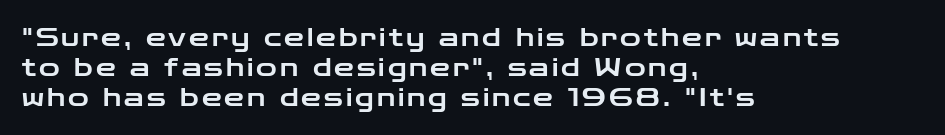
{"italic": "no", "underline": "no", "align": "left", "line_spacing_ratio": 1.2, "glyph_px": 25}
